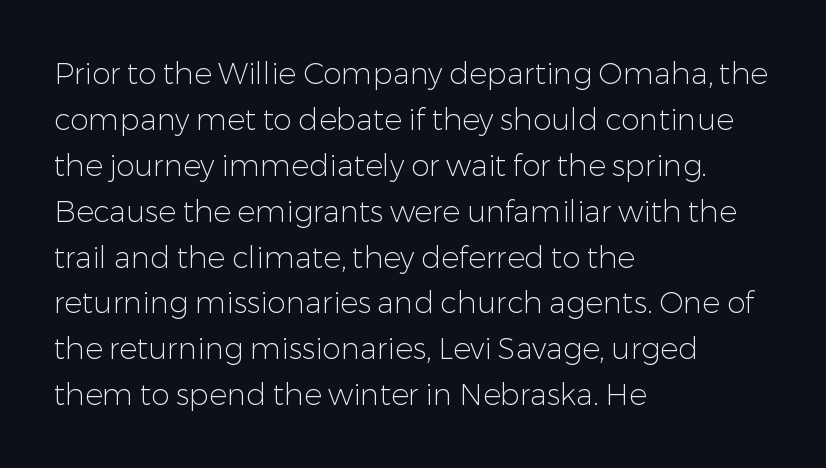
Think standard paragraph weight, or any step lighter than that. The face used here is rendered with its standard letterfit. Designer's note — italics off, roman on. A sans-serif font was chosen for this passage.
